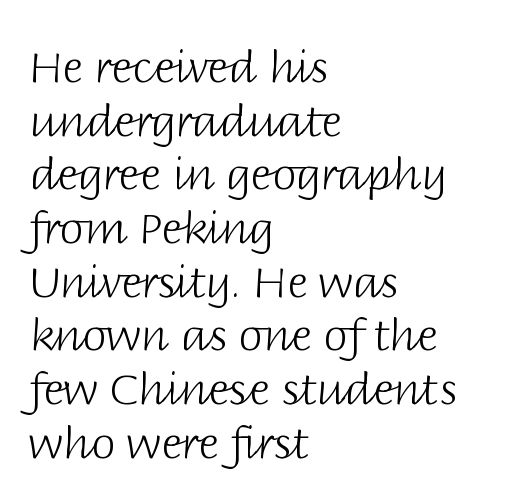
Q: Is the text bold? A: No.
Q: Is the text italic (slanted)? A: No, it is upright.
Q: Is the typeface a serif or a sans-serif typeface? A: Sans-serif.
Q: Is the text underlined? A: No.
Q: How is the paragraph aligned? A: Left-aligned.
Q: Is the spacing between letters normal or unusually wide? A: Normal.
Q: Width (condensed, normal, or wide)? A: Normal.
Q: Stroke contrast? A: Low.
Q: x-height? A: Large.
Q: Monospaced? A: No.
